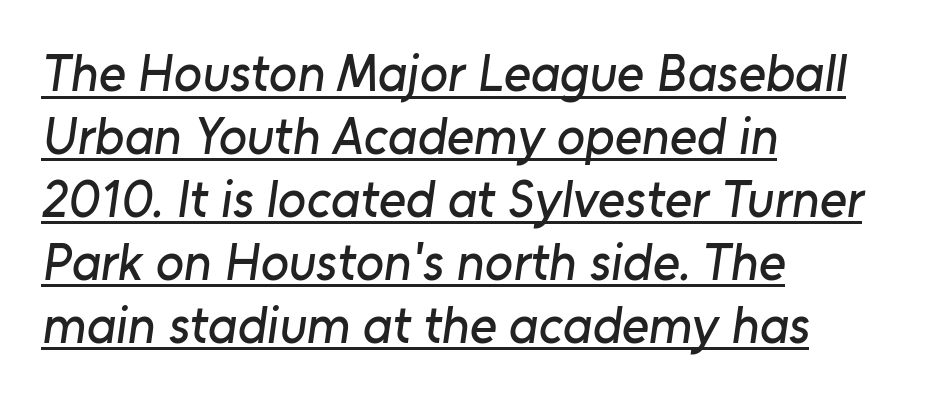
The image shows 52 px sans-serif type; set left-aligned, line spacing 1.21x, normal letter spacing, underlined; low stroke contrast and a medium x-height.
